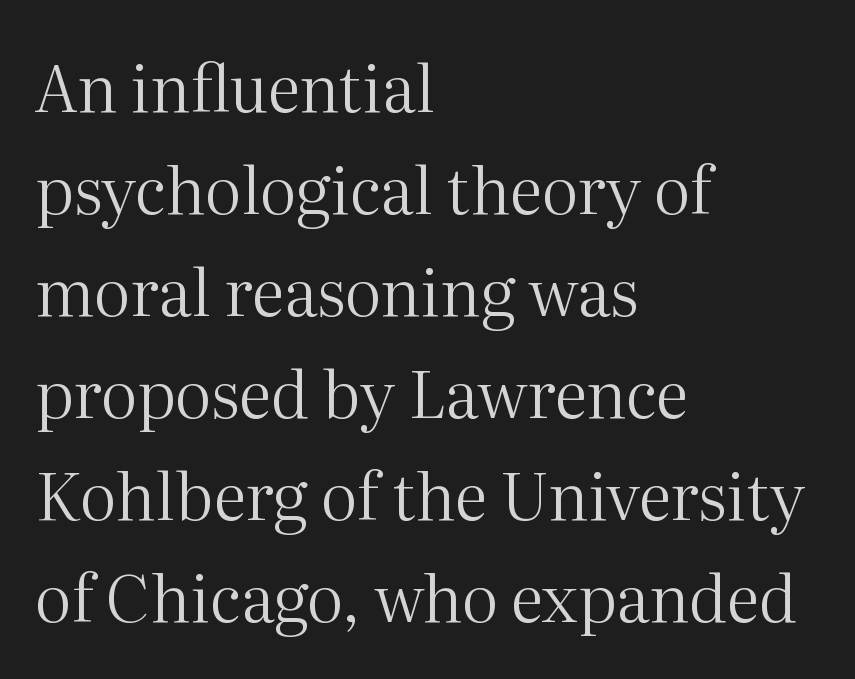
Q: Is the text bold? A: No.
Q: Is the text italic (slanted)? A: No, it is upright.
Q: Is the typeface a serif or a sans-serif typeface? A: Serif.
Q: Is the text underlined? A: No.
Q: How is the paragraph aligned? A: Left-aligned.
Q: Is the spacing between letters normal or unusually wide? A: Normal.
Q: Is the spacing between lines tight, normal or loose? A: Normal.
Q: Width (condensed, normal, or wide)? A: Normal.
Q: Stroke contrast? A: Medium.
Q: x-height? A: Medium.
Q: Monospaced? A: No.
